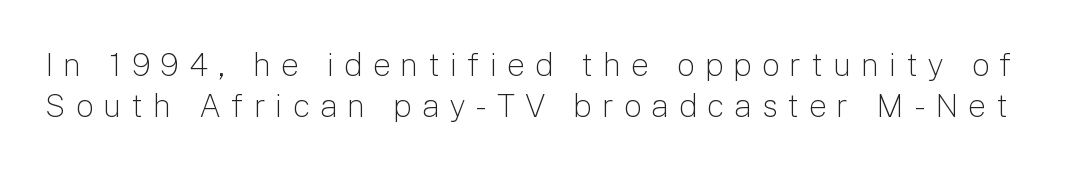
{"serif": "no", "italic": "no", "bold": "no", "weight": "light", "width": "normal", "stroke_contrast": "low", "x_height": "medium", "monospaced": "no", "underline": "no", "line_spacing": "normal", "line_spacing_ratio": 1.28, "letter_spacing": "wide", "letter_spacing_em": 0.31, "glyph_px": 32}
